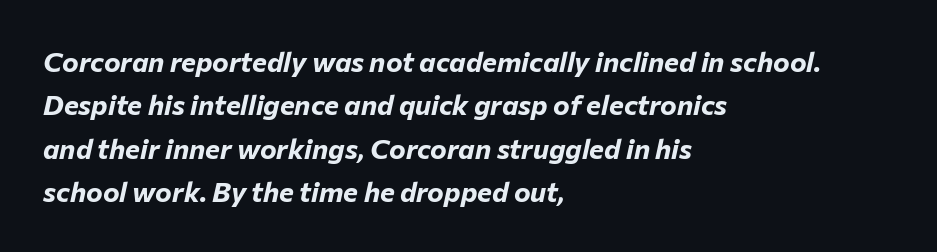
{"italic": "yes", "lean": "right", "slant_degrees": 12, "bold": "yes", "weight": "bold", "width": "normal", "stroke_contrast": "low", "x_height": "medium", "monospaced": "no", "underline": "no", "align": "left", "line_spacing": "normal", "line_spacing_ratio": 1.55, "letter_spacing": "normal", "letter_spacing_em": 0.0, "glyph_px": 28}
